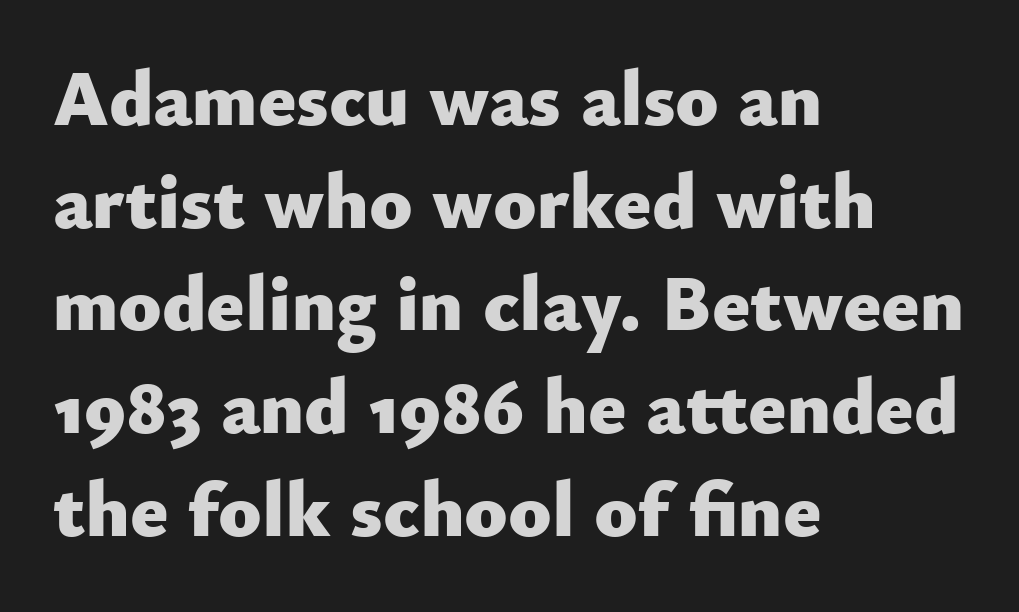
Q: Is the text bold? A: Yes.
Q: Is the text italic (slanted)? A: No, it is upright.
Q: Is the typeface a serif or a sans-serif typeface? A: Sans-serif.
Q: Is the text underlined? A: No.
Q: How is the paragraph aligned? A: Left-aligned.
Q: Is the spacing between letters normal or unusually wide? A: Normal.
Q: Is the spacing between lines tight, normal or loose? A: Normal.
Q: Width (condensed, normal, or wide)? A: Normal.
Q: Stroke contrast? A: Low.
Q: x-height? A: Small.
Q: Monospaced? A: No.
